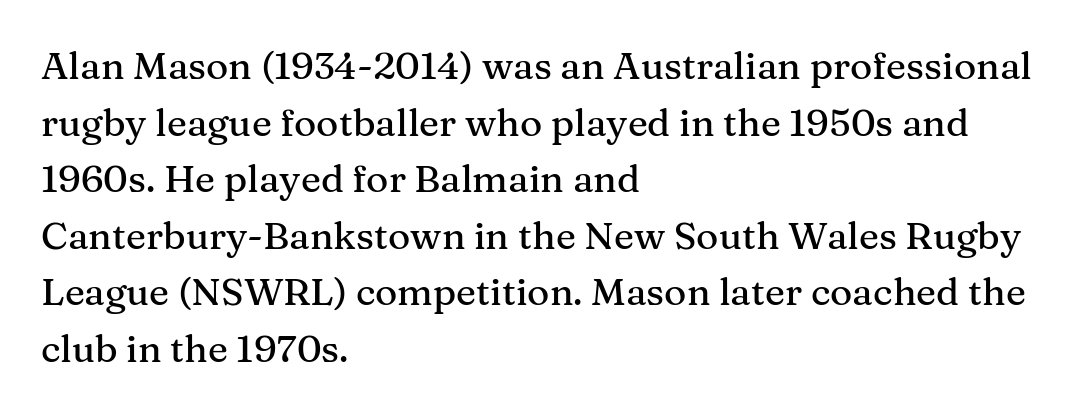
Q: Is the text italic (slanted)? A: No, it is upright.
Q: Is the typeface a serif or a sans-serif typeface? A: Serif.
Q: Is the text underlined? A: No.
Q: How is the paragraph aligned? A: Left-aligned.
Q: Is the spacing between letters normal or unusually wide? A: Normal.
Q: Is the spacing between lines tight, normal or loose? A: Normal.
Q: Width (condensed, normal, or wide)? A: Normal.
Q: Stroke contrast? A: Medium.
Q: x-height? A: Medium.
Q: Monospaced? A: No.
